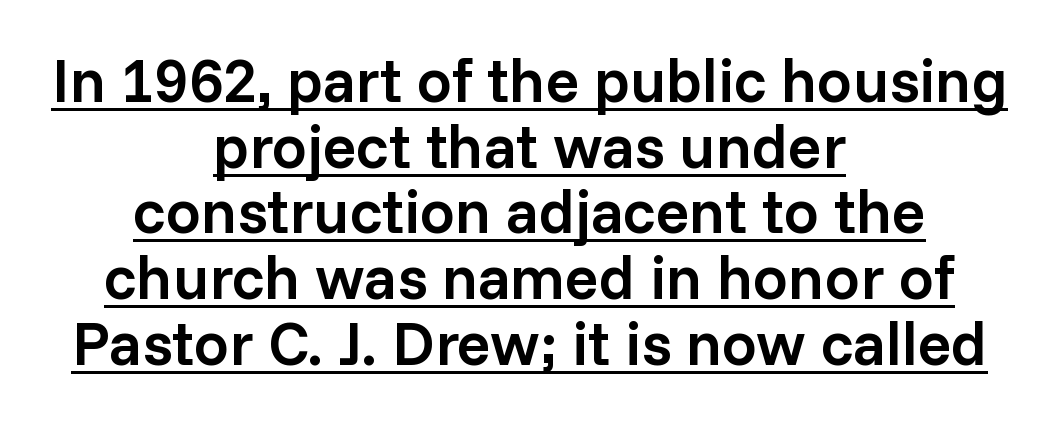
{"serif": "no", "italic": "no", "bold": "semi", "weight": "semibold", "width": "normal", "stroke_contrast": "low", "x_height": "medium", "monospaced": "no", "underline": "yes", "align": "center", "line_spacing": "tight", "line_spacing_ratio": 1.06, "letter_spacing": "normal", "letter_spacing_em": 0.0, "glyph_px": 62}
